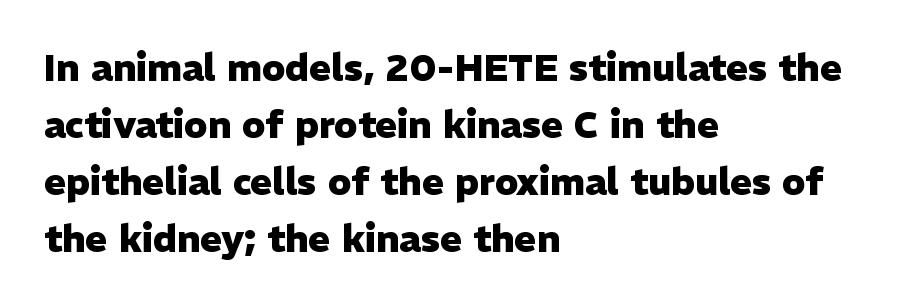
The passage shown is typed in a proportional face where columns would drift. The letterforms sit shoulder to shoulder at normal distance. Quick note: underline off. The text was rendered using a sans face with plain stroke endings.
